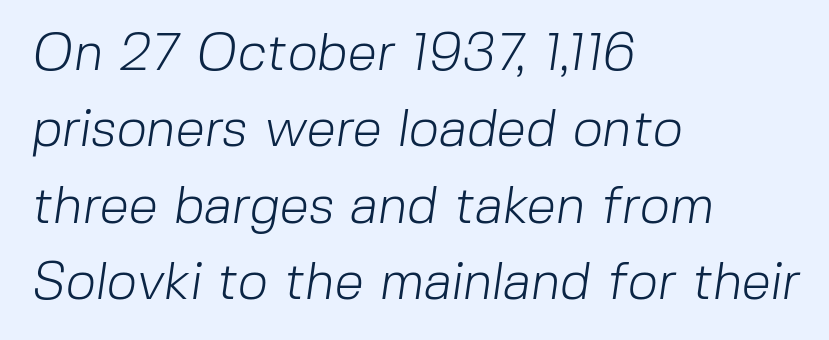
{"serif": "no", "bold": "no", "weight": "light", "width": "normal", "stroke_contrast": "low", "x_height": "medium", "monospaced": "no", "underline": "no", "align": "left", "line_spacing": "normal", "line_spacing_ratio": 1.44, "letter_spacing": "normal", "letter_spacing_em": 0.0, "glyph_px": 53}
